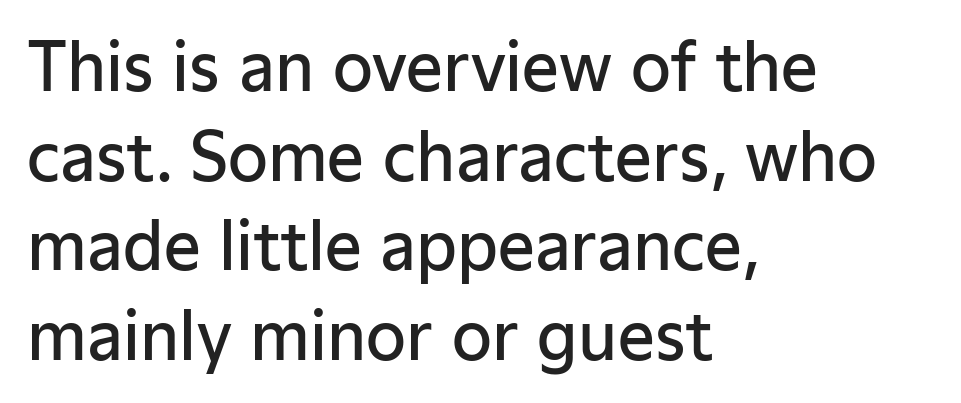
The image shows 65 px semibold sans-serif type, upright; set left-aligned, normal line spacing (1.38x), normal letter spacing, not underlined; low stroke contrast and a medium x-height.
